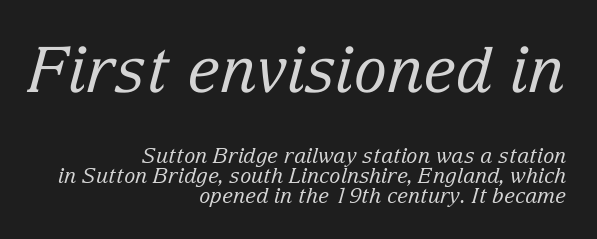
The text block is weighted toward the right margin, trailing off unevenly leftward. Bigger letters appear in the top chunk; the bottom chunk is reduced. The typesetting does not lean heavy: it is not bold. The font's italic variant was chosen for this text. Standard letterfit; no display-style spreading of the glyphs. Does the leading feel generous? Not at all — it's pinched.
